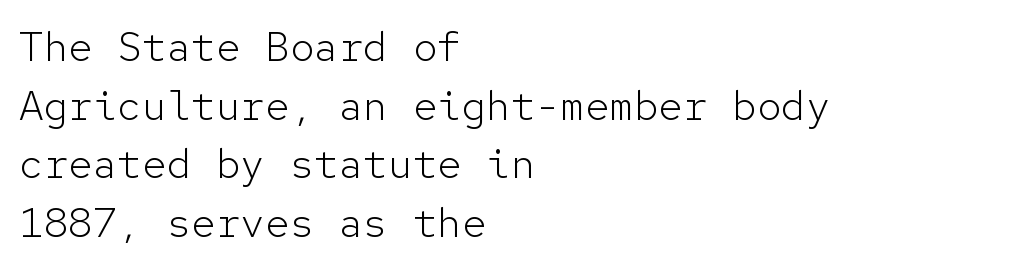
{"serif": "no", "italic": "no", "bold": "no", "weight": "light", "width": "normal", "stroke_contrast": "low", "x_height": "medium", "monospaced": "yes", "underline": "no", "align": "left", "line_spacing": "normal", "line_spacing_ratio": 1.43, "letter_spacing": "normal", "letter_spacing_em": 0.0, "glyph_px": 41}
